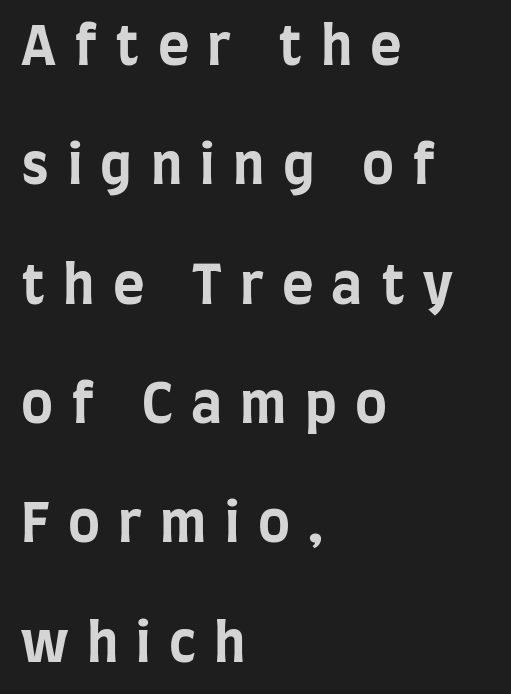
The image shows 54 px bold, condensed sans-serif type, upright; set left-aligned, loose line spacing (2.21x), unusually wide letter spacing (+0.34 em), not underlined; low stroke contrast and a large x-height.
